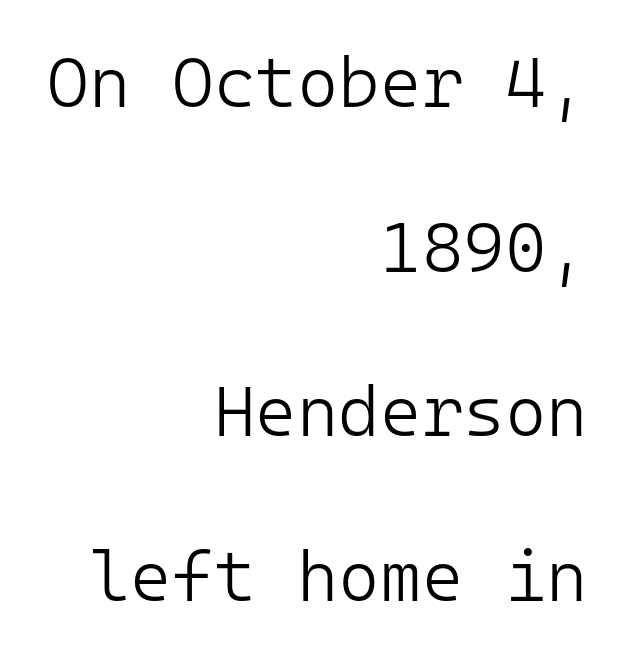
The image shows 71 px light sans-serif type, upright, monospaced; set right-aligned, loose line spacing (2.32x), normal letter spacing, not underlined; low stroke contrast and a medium x-height.
